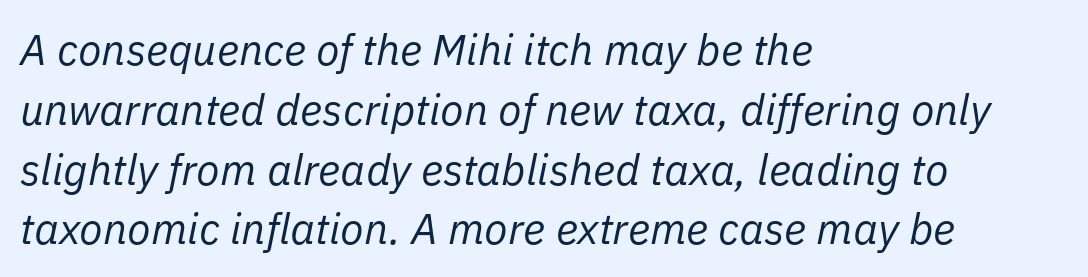
{"italic": "yes", "lean": "right", "slant_degrees": 11, "bold": "no", "weight": "regular", "width": "normal", "stroke_contrast": "low", "x_height": "medium", "monospaced": "no", "underline": "no", "align": "left", "line_spacing": "normal", "line_spacing_ratio": 1.39, "letter_spacing": "normal", "letter_spacing_em": 0.0, "glyph_px": 43}
